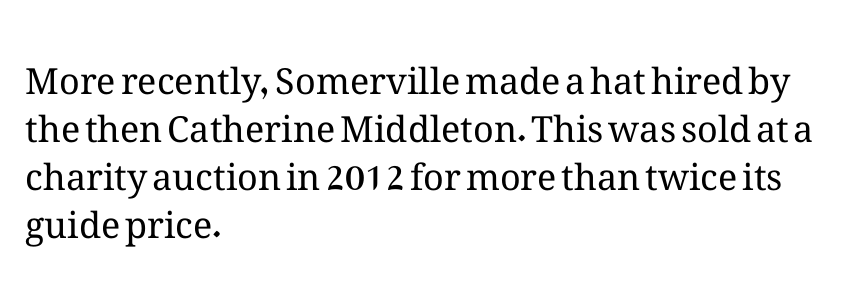
Q: Is the text bold? A: No.
Q: Is the text italic (slanted)? A: No, it is upright.
Q: Is the text underlined? A: No.
Q: How is the paragraph aligned? A: Left-aligned.
Q: Is the spacing between letters normal or unusually wide? A: Normal.
Q: Is the spacing between lines tight, normal or loose? A: Normal.
Q: Width (condensed, normal, or wide)? A: Normal.
Q: Stroke contrast? A: Medium.
Q: x-height? A: Medium.
Q: Monospaced? A: No.
